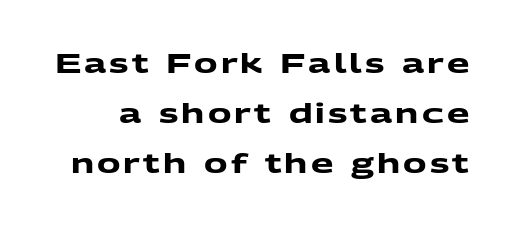
Line spacing here is loose. In terms of weight, the rendering is a true, heavy bold. Descender tails drop into unmarked territory.
